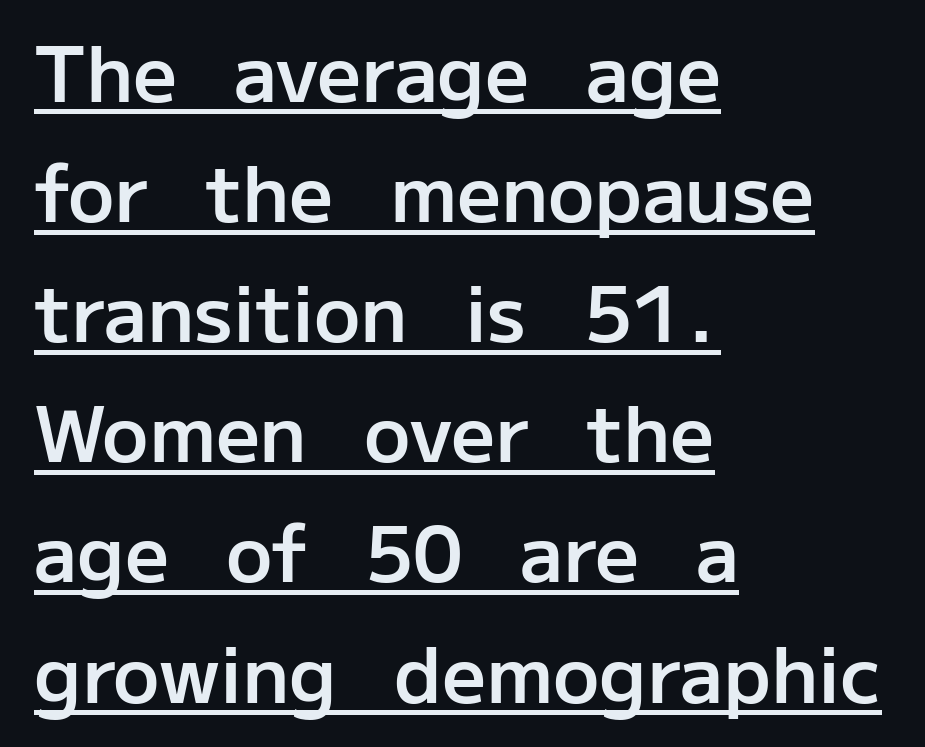
Q: Is the text bold? A: Semi-bold.
Q: Is the text italic (slanted)? A: No, it is upright.
Q: Is the typeface a serif or a sans-serif typeface? A: Sans-serif.
Q: Is the text underlined? A: Yes.
Q: How is the paragraph aligned? A: Left-aligned.
Q: Is the spacing between letters normal or unusually wide? A: Normal.
Q: Is the spacing between lines tight, normal or loose? A: Normal.
Q: Width (condensed, normal, or wide)? A: Normal.
Q: Stroke contrast? A: Low.
Q: x-height? A: Medium.
Q: Monospaced? A: No.
